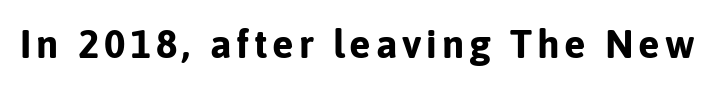
Q: Is the text bold? A: Yes.
Q: Is the text italic (slanted)? A: No, it is upright.
Q: Is the typeface a serif or a sans-serif typeface? A: Sans-serif.
Q: Is the text underlined? A: No.
Q: Width (condensed, normal, or wide)? A: Normal.
Q: Stroke contrast? A: Low.
Q: x-height? A: Medium.
Q: Monospaced? A: No.
